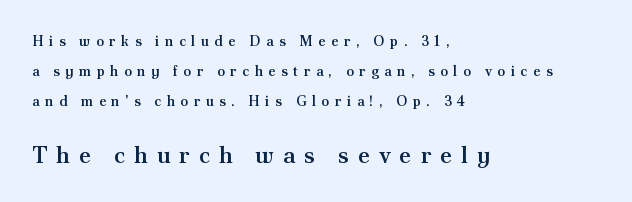
{"italic": "no", "bold": "semi", "underline": "no", "align": "left", "line_spacing": "loose", "line_spacing_ratio": 2.13, "letter_spacing": "wide", "letter_spacing_em": 0.39, "larger_block": "second", "size_ratio": 1.64, "glyph_px": 23}
